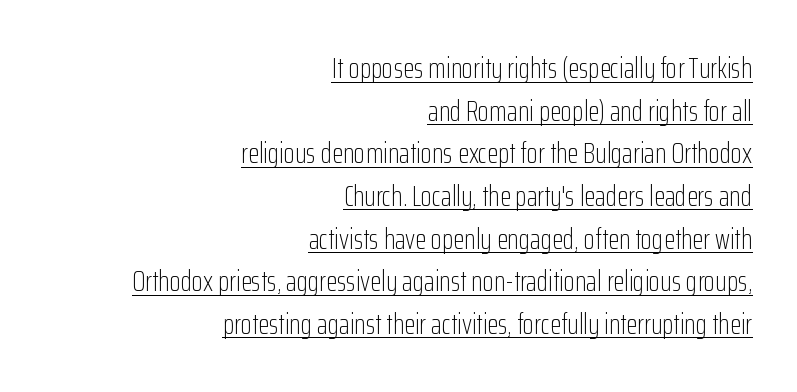
Serifs: no, the terminals of the letterforms are clean. The vertical gap from one line to the next is medium. Somebody hit Ctrl+U on this one — the words are underlined. The lettering stays uniformly vertical, giving the passage a roman look. The font is comparable to plain body text, perhaps lighter. Here the designer chose a conventional face with non-uniform glyph widths.
